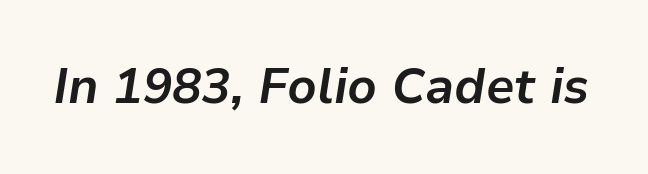
The image shows 49 px bold type, italic (leaning right); set normal letter spacing, not underlined; low stroke contrast and a medium x-height.
